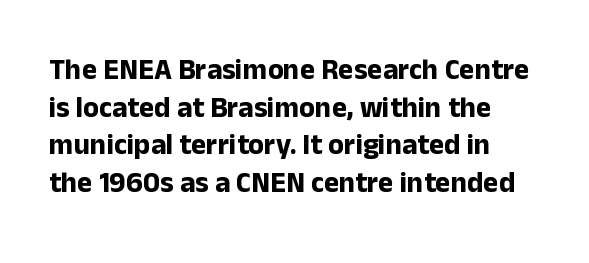
A typesetter would call this proportional, since set widths differ per character. Here the glyphs are tracked normally, forming tight word shapes. Pretty heavy lettering here — definitely bold. Each row of text sits above clean, open space. Nope, no serifs anywhere on these letters.
